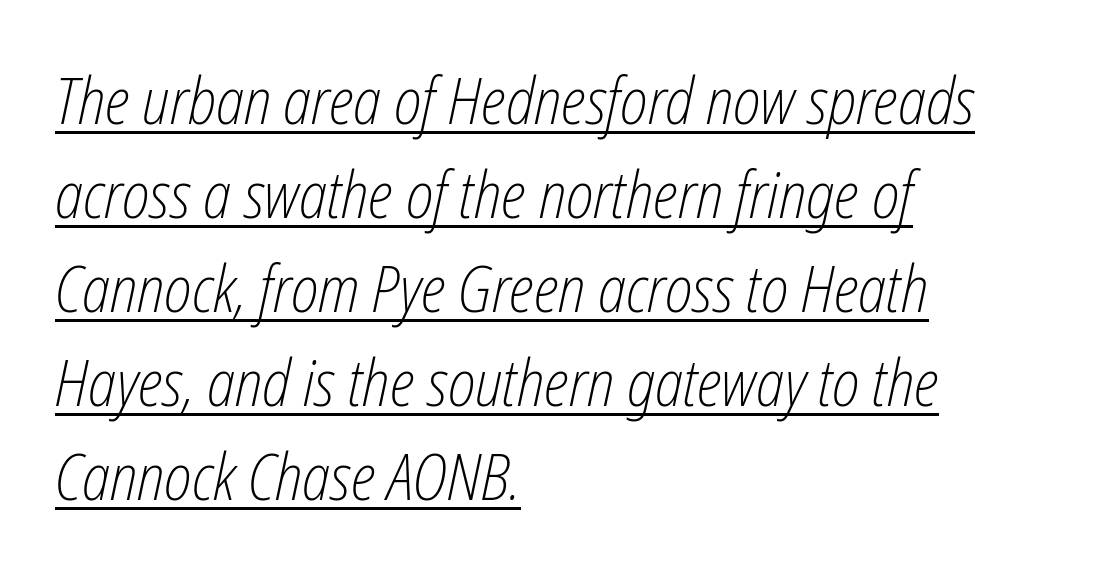
{"italic": "yes", "lean": "right", "slant_degrees": 12, "bold": "no", "weight": "light", "width": "condensed", "stroke_contrast": "low", "x_height": "medium", "monospaced": "no", "underline": "yes", "align": "left", "line_spacing": "normal", "line_spacing_ratio": 1.47, "letter_spacing": "normal", "letter_spacing_em": 0.0, "glyph_px": 64}
